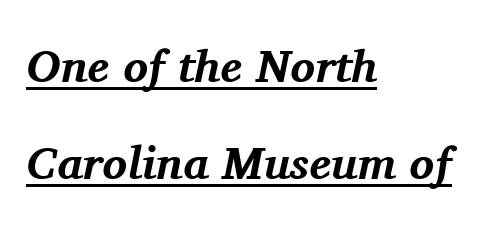
Q: Is the text bold? A: Yes.
Q: Is the text italic (slanted)? A: Yes, it leans right by about 11 degrees.
Q: Is the typeface a serif or a sans-serif typeface? A: Serif.
Q: Is the text underlined? A: Yes.
Q: How is the paragraph aligned? A: Left-aligned.
Q: Is the spacing between letters normal or unusually wide? A: Normal.
Q: Is the spacing between lines tight, normal or loose? A: Loose.
Q: Width (condensed, normal, or wide)? A: Normal.
Q: Stroke contrast? A: Medium.
Q: x-height? A: Medium.
Q: Monospaced? A: No.
